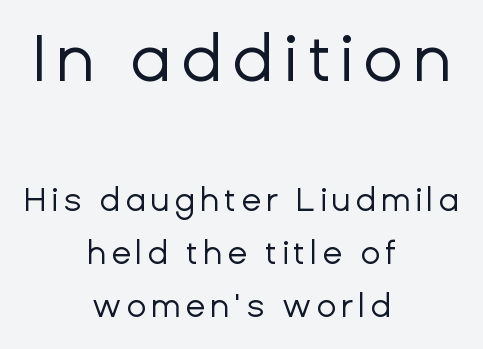
{"serif": "no", "italic": "no", "bold": "no", "weight": "regular", "width": "normal", "stroke_contrast": "low", "x_height": "medium", "monospaced": "no", "underline": "no", "align": "center", "line_spacing": "normal", "line_spacing_ratio": 1.6, "larger_block": "first", "size_ratio": 2.0, "glyph_px": 66}
